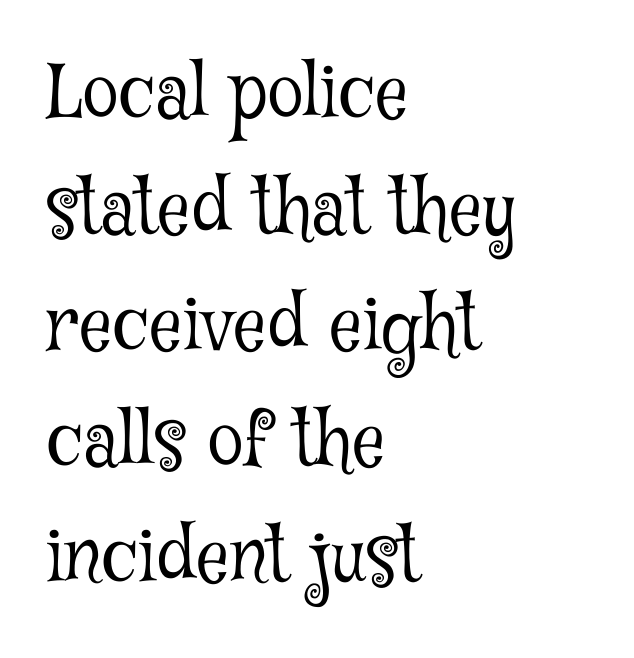
Notice how descenders clear the ascenders below comfortably — that's standard leading. The zone under the glyphs is completely vacant. The weight would be labelled regular, book, light, or lighter still. Unlike a clean sans, this face finishes its strokes with serifs. This sample uses an upright cut, with every glyph sitting square on the baseline. In CSS terms this would be text-align: left.
